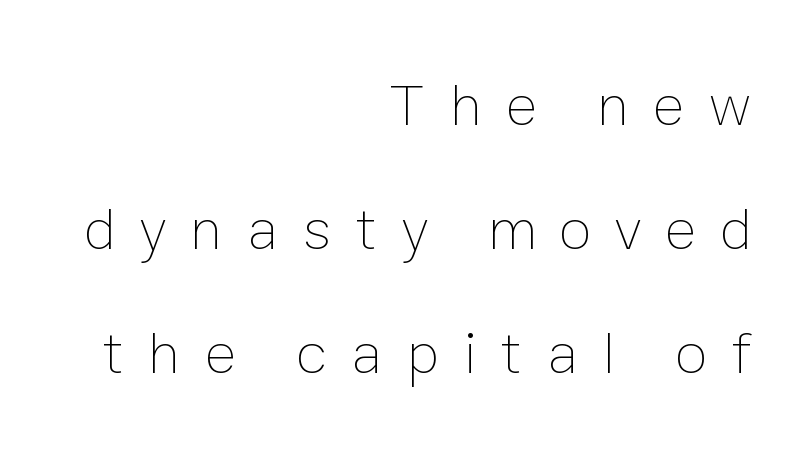
Casual observation: everything's shoved over to the right. The horizontal fit of the characters is loose and conspicuously gappy. This is not heavy type; no bold has been used. A typesetter would call this leading open, well beyond the default.
